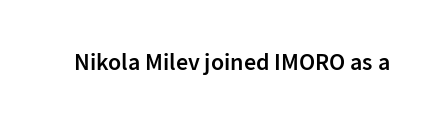
Quick note: underline off. Rendered with straight, roman letterforms. Each word holds together tightly as a unit, with standard inter-letter gaps. Slightly chunky letters — semibold, I'd say, not full bold.
